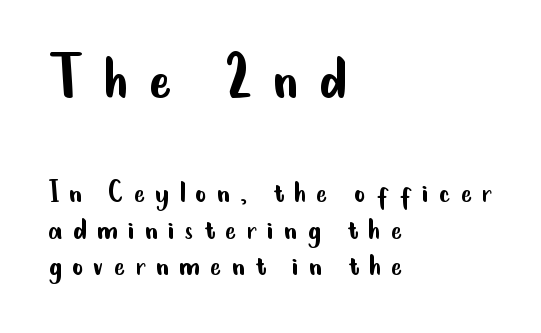
Think standard paragraph weight, or any step lighter than that. In CSS terms this would be text-align: left. Honestly, there is no underline to notice here at all. Italic: no, the glyphs are upright roman. Observe the absence of serifs on each vertical stroke in this sample. The line texture is sparse and dotted thanks to wide tracking.
